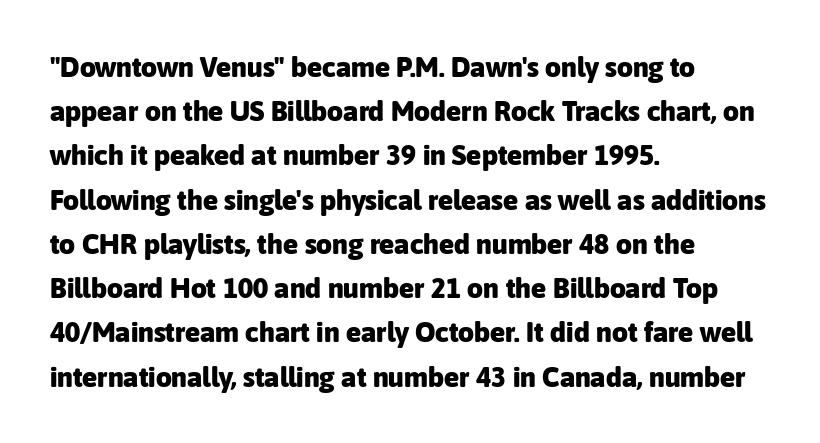
{"serif": "no", "italic": "no", "bold": "yes", "weight": "heavy", "width": "normal", "stroke_contrast": "low", "x_height": "medium", "monospaced": "no", "underline": "no", "align": "left", "line_spacing": "normal", "line_spacing_ratio": 1.58, "letter_spacing": "normal", "letter_spacing_em": 0.0, "glyph_px": 28}
